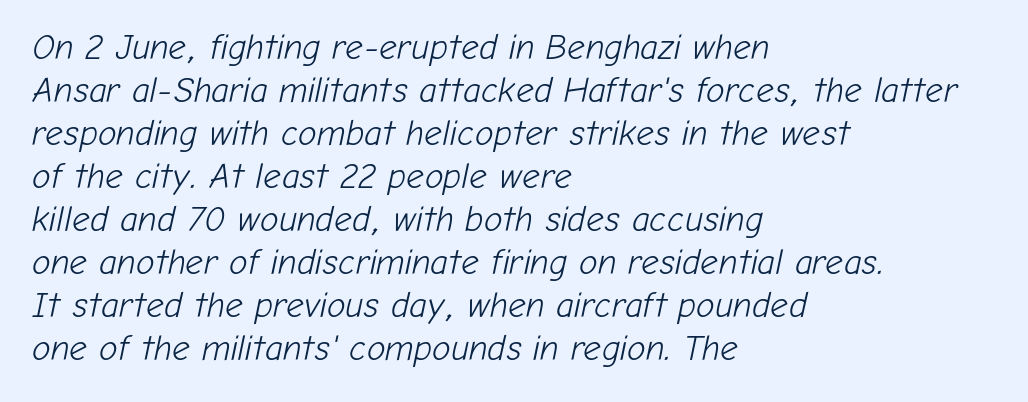
{"italic": "yes", "lean": "right", "slant_degrees": 12, "bold": "no", "weight": "light", "width": "normal", "stroke_contrast": "low", "x_height": "medium", "monospaced": "no", "underline": "no", "align": "left", "line_spacing_ratio": 1.23, "letter_spacing": "normal", "letter_spacing_em": 0.0, "glyph_px": 35}
